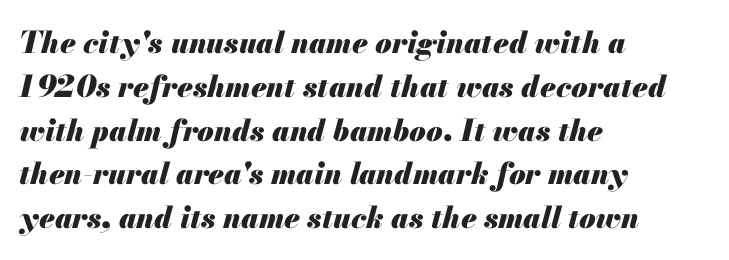
The foot of each line stays bare and open. A typesetter would call this proportional, since set widths differ per character. Short note: letters normally spaced. Notice how descenders clear the ascenders below comfortably — that's standard leading.
